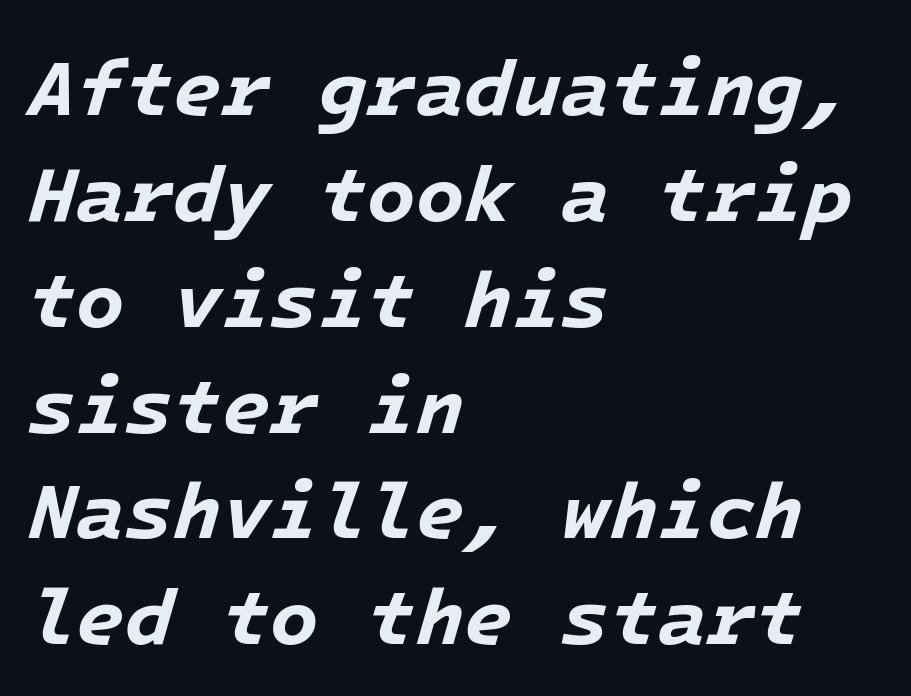
Q: Is the text bold? A: Yes.
Q: Is the text italic (slanted)? A: Yes, it leans right by about 16 degrees.
Q: Is the text underlined? A: No.
Q: How is the paragraph aligned? A: Left-aligned.
Q: Is the spacing between letters normal or unusually wide? A: Normal.
Q: Is the spacing between lines tight, normal or loose? A: Normal.
Q: Width (condensed, normal, or wide)? A: Normal.
Q: Stroke contrast? A: Low.
Q: x-height? A: Medium.
